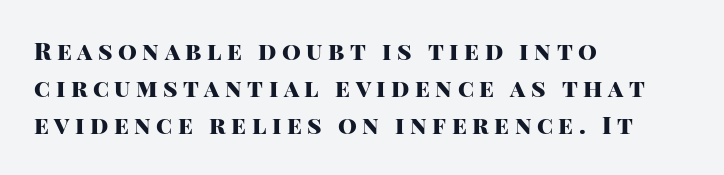
The image shows 24 px bold type, upright; set left-aligned, normal line spacing (1.54x), unusually wide letter spacing (+0.23 em), not underlined.
